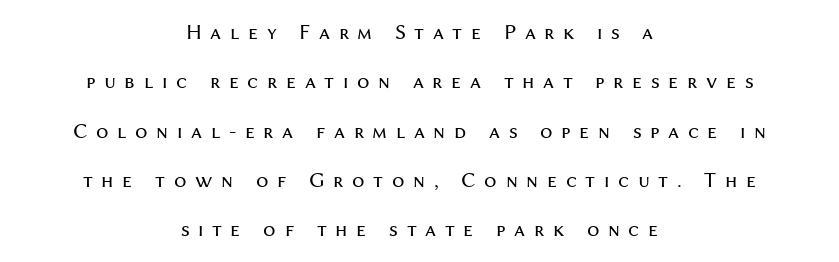
Q: Is the text bold? A: No.
Q: Is the text italic (slanted)? A: No, it is upright.
Q: Is the text underlined? A: No.
Q: How is the paragraph aligned? A: Centered.
Q: Is the spacing between letters normal or unusually wide? A: Unusually wide.
Q: Is the spacing between lines tight, normal or loose? A: Loose.
